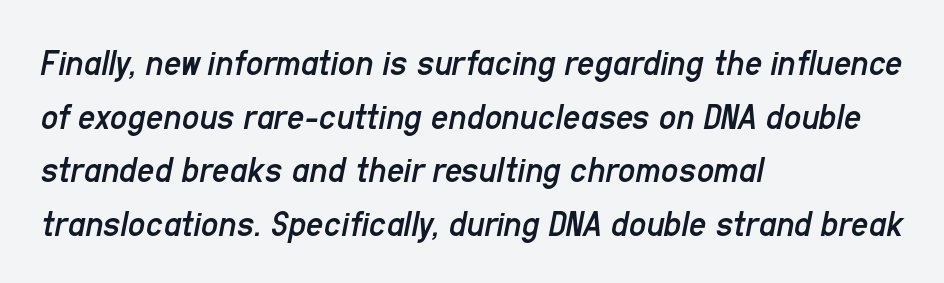
Nothing heavy about these letters — not bold at all. The type is set solid horizontally, with unmodified tracking. The typesetter chose a ragged-right arrangement here. The rendering uses natural spacing where letterforms have individual widths. Decoration check: the copy has no underline. The face used here has a pronounced slope to its letters.
